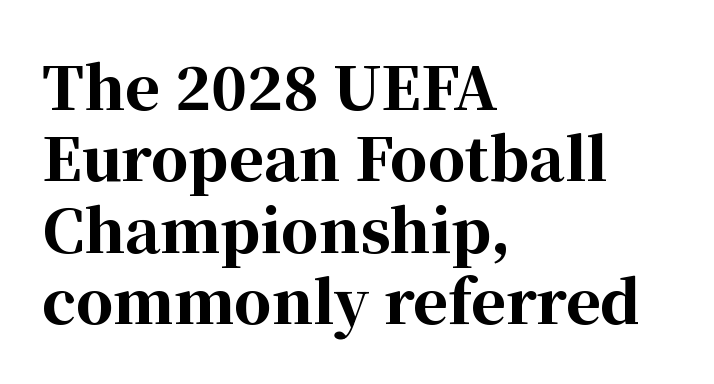
The image shows 59 px bold serif type, upright; set left-aligned, line spacing 1.21x, normal letter spacing, not underlined; high stroke contrast and a medium x-height.
